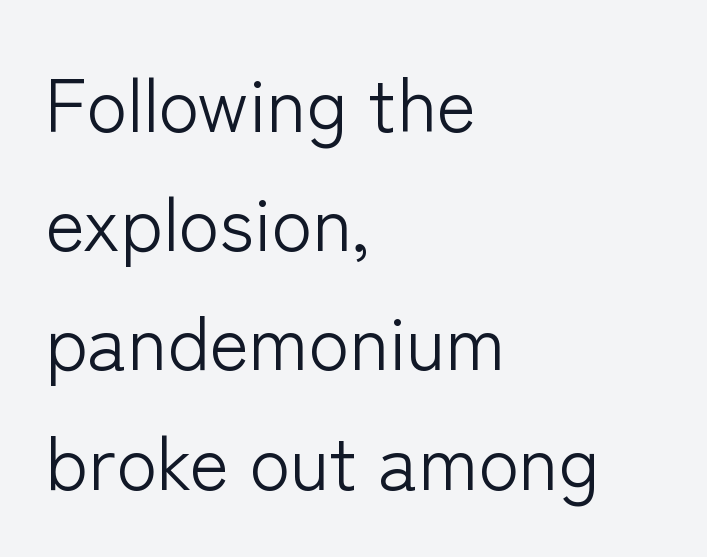
One glance says typical: line gaps are just what's usual. Students, note that the glyphs here touch the page at normal intervals. Are there feet on the stems? There aren't — it's a sans. Unmarked baselines from the first word to the last. The cut favours lightness, reaching ordinary text weight at its darkest.
